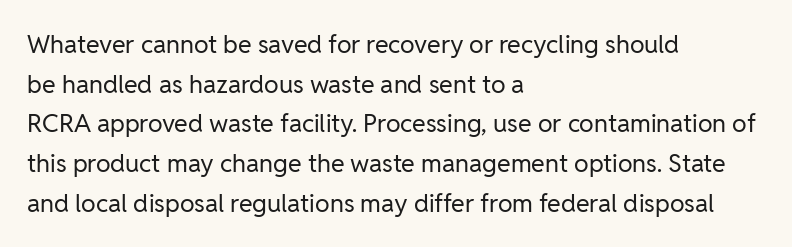
No italicization has been applied; the sample stays upright. Which margin do the lines hug? The left one — the right edge is uneven. Interline gaps are of average width in this sample. Descender tails drop into unmarked territory.
